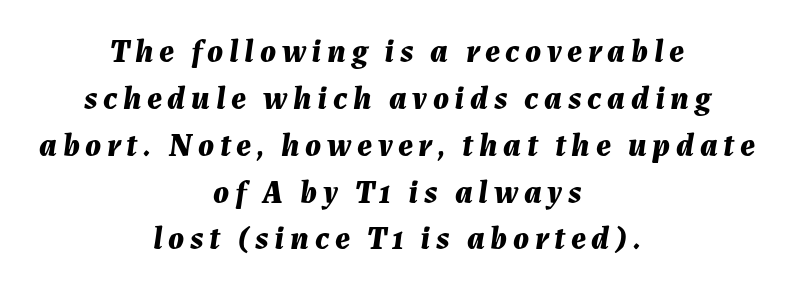
{"italic": "yes", "lean": "right", "slant_degrees": 7, "bold": "yes", "weight": "bold", "width": "normal", "stroke_contrast": "medium", "x_height": "medium", "monospaced": "no", "underline": "no", "align": "center", "line_spacing": "normal", "line_spacing_ratio": 1.42, "glyph_px": 33}
